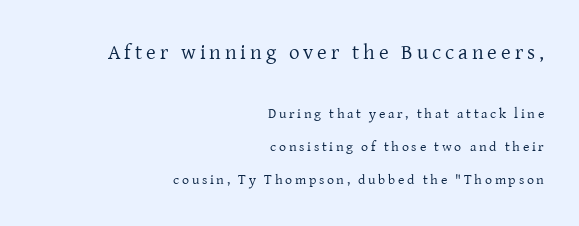
{"italic": "no", "bold": "no", "underline": "no", "align": "right", "line_spacing": "loose", "line_spacing_ratio": 2.38, "larger_block": "first", "size_ratio": 1.5, "glyph_px": 21}
